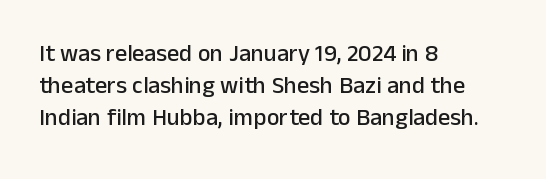
Q: Is the text italic (slanted)? A: No, it is upright.
Q: Is the text underlined? A: No.
Q: How is the paragraph aligned? A: Left-aligned.
Q: Is the spacing between letters normal or unusually wide? A: Normal.
Q: Is the spacing between lines tight, normal or loose? A: Normal.
